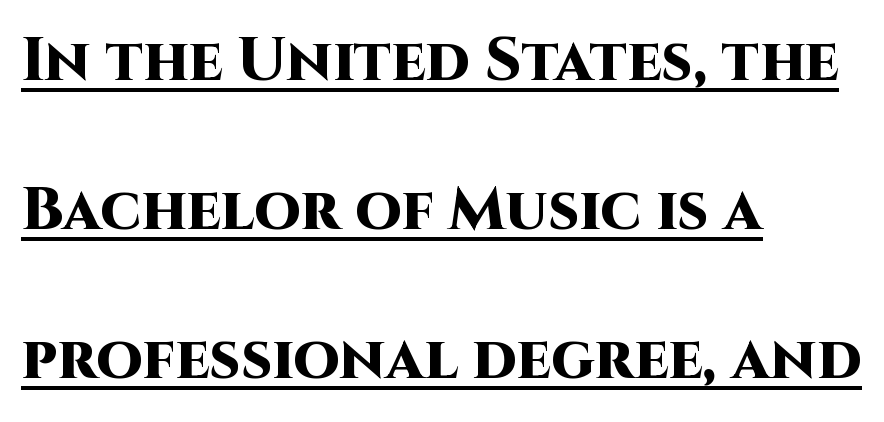
The image shows 60 px heavy sans-serif type, upright; set left-aligned, loose line spacing (2.48x), normal letter spacing, underlined; high stroke contrast and a large x-height.
